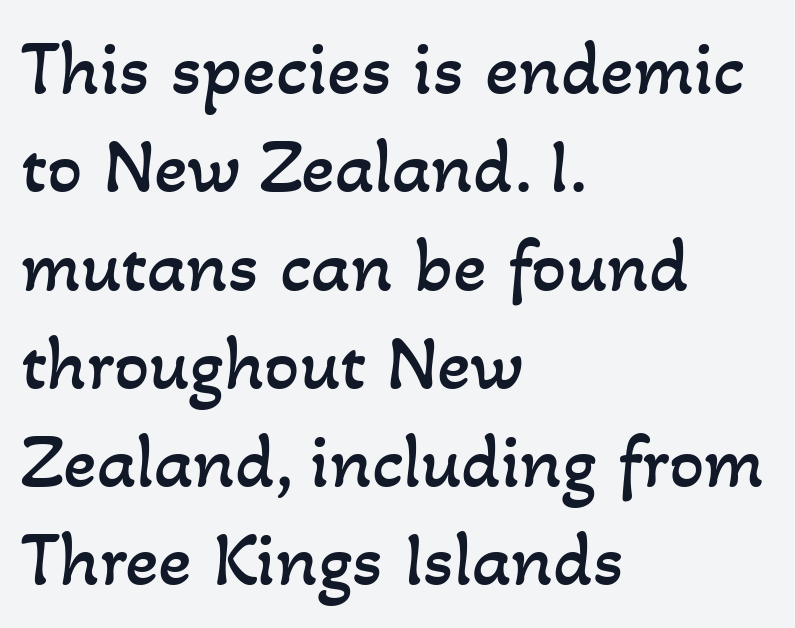
The image shows 78 px regular-weight type; set left-aligned, normal line spacing (1.26x), normal letter spacing, not underlined; low stroke contrast and a small x-height.
